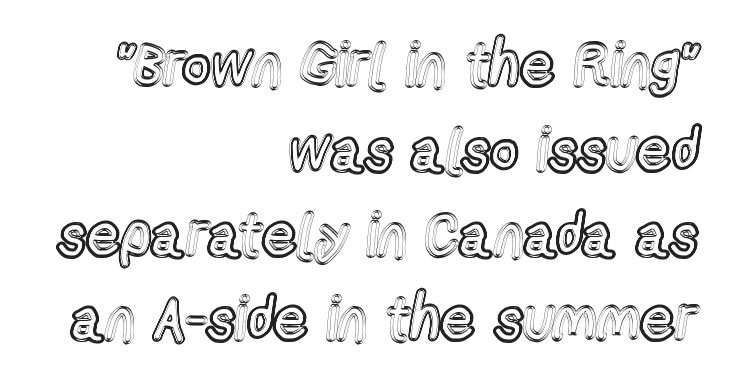
The face used here is rendered with its standard letterfit. Nobody drew a line under any word here. The passage shown is typed in a proportional face where columns would drift. Interline gaps are of average width in this sample.
